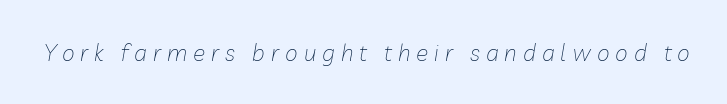
{"italic": "yes", "lean": "right", "slant_degrees": 10, "bold": "no", "underline": "no", "letter_spacing": "wide", "letter_spacing_em": 0.26, "glyph_px": 23}
